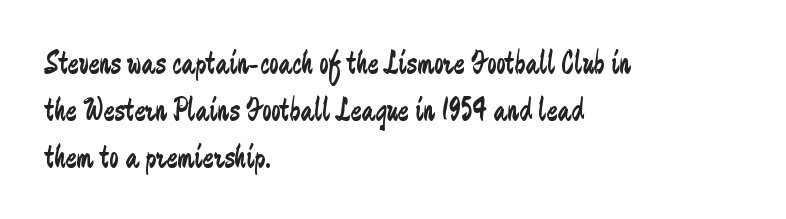
Q: Is the text bold? A: No.
Q: Is the text italic (slanted)? A: Yes.
Q: Is the typeface a serif or a sans-serif typeface? A: Sans-serif.
Q: Is the text underlined? A: No.
Q: How is the paragraph aligned? A: Left-aligned.
Q: Is the spacing between letters normal or unusually wide? A: Normal.
Q: Is the spacing between lines tight, normal or loose? A: Normal.
Q: Width (condensed, normal, or wide)? A: Condensed.
Q: Stroke contrast? A: Low.
Q: x-height? A: Medium.
Q: Monospaced? A: No.
